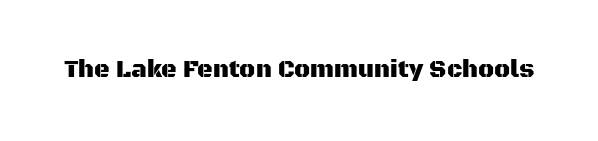
Observe the ordinary spacing: letters are neighbours, not strangers. Underline: absent. Rendered with straight, roman letterforms.
